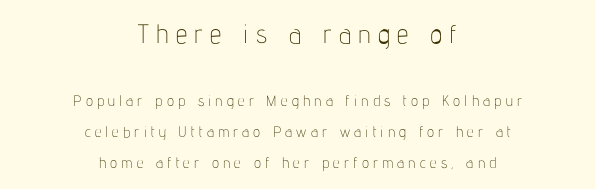
{"italic": "no", "bold": "no", "underline": "no", "align": "center", "line_spacing": "loose", "line_spacing_ratio": 2.05, "letter_spacing": "wide", "letter_spacing_em": 0.28, "larger_block": "first", "size_ratio": 1.73, "glyph_px": 26}
